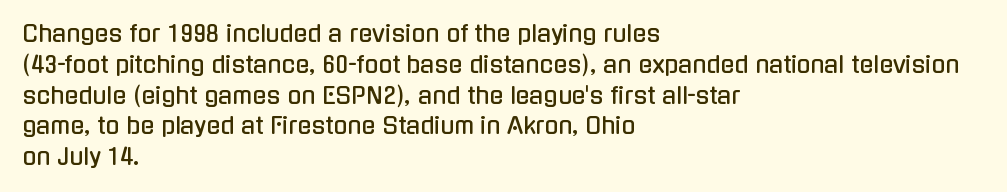
Q: Is the text italic (slanted)? A: No, it is upright.
Q: Is the text underlined? A: No.
Q: How is the paragraph aligned? A: Left-aligned.
Q: Is the spacing between letters normal or unusually wide? A: Normal.
Q: Is the spacing between lines tight, normal or loose? A: Normal.
